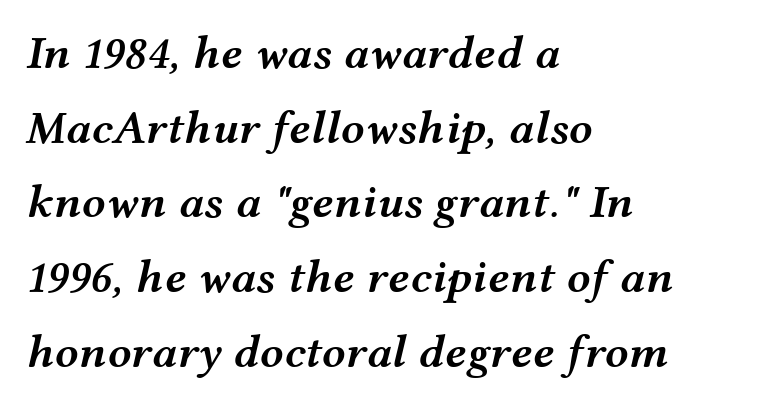
Q: Is the text bold? A: Semi-bold.
Q: Is the text italic (slanted)? A: Yes, it leans right by about 12 degrees.
Q: Is the text underlined? A: No.
Q: How is the paragraph aligned? A: Left-aligned.
Q: Is the spacing between letters normal or unusually wide? A: Normal.
Q: Is the spacing between lines tight, normal or loose? A: Normal.
Q: Width (condensed, normal, or wide)? A: Wide.
Q: Stroke contrast? A: Medium.
Q: x-height? A: Medium.
Q: Monospaced? A: No.
